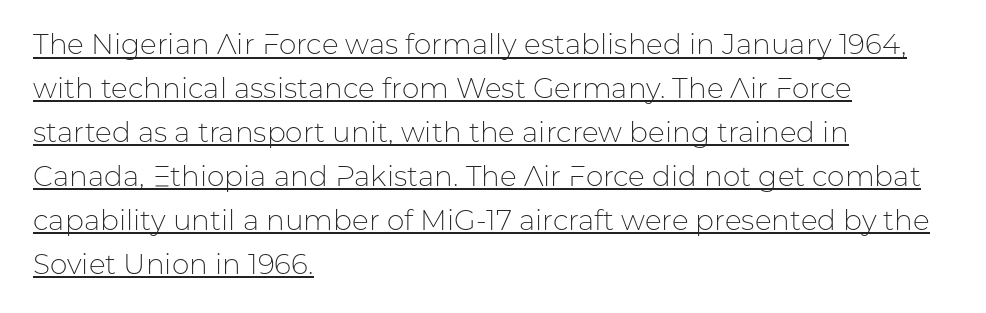
Q: Is the text bold? A: No.
Q: Is the text italic (slanted)? A: No, it is upright.
Q: Is the typeface a serif or a sans-serif typeface? A: Sans-serif.
Q: Is the text underlined? A: Yes.
Q: How is the paragraph aligned? A: Left-aligned.
Q: Is the spacing between letters normal or unusually wide? A: Normal.
Q: Is the spacing between lines tight, normal or loose? A: Normal.
Q: Width (condensed, normal, or wide)? A: Normal.
Q: Stroke contrast? A: Low.
Q: x-height? A: Medium.
Q: Monospaced? A: No.
